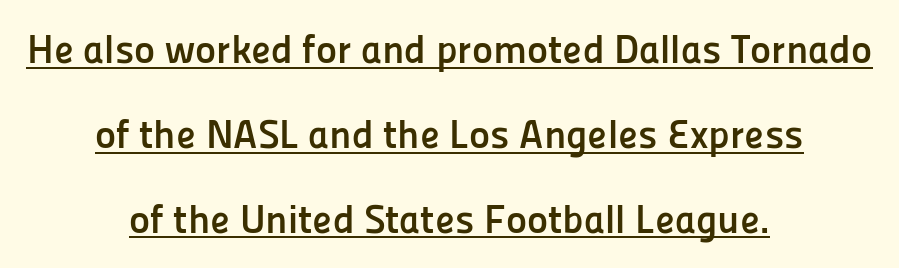
Q: Is the text bold? A: Yes.
Q: Is the text italic (slanted)? A: No, it is upright.
Q: Is the typeface a serif or a sans-serif typeface? A: Sans-serif.
Q: Is the text underlined? A: Yes.
Q: How is the paragraph aligned? A: Centered.
Q: Is the spacing between letters normal or unusually wide? A: Normal.
Q: Is the spacing between lines tight, normal or loose? A: Loose.
Q: Width (condensed, normal, or wide)? A: Normal.
Q: Stroke contrast? A: Low.
Q: x-height? A: Medium.
Q: Monospaced? A: No.
